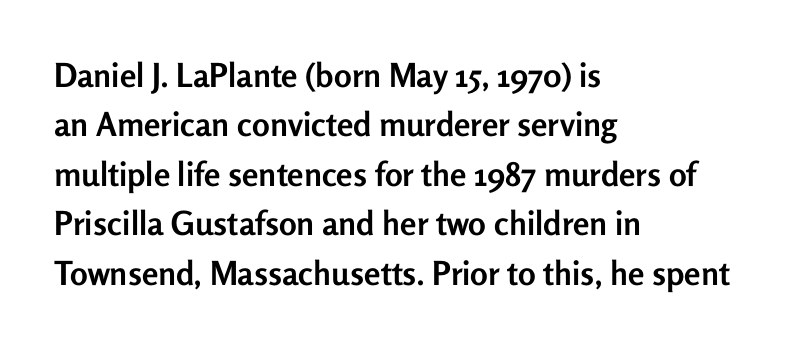
{"serif": "no", "italic": "no", "bold": "yes", "weight": "semibold", "width": "normal", "stroke_contrast": "low", "x_height": "medium", "monospaced": "no", "underline": "no", "align": "left", "line_spacing": "normal", "line_spacing_ratio": 1.5, "letter_spacing": "normal", "letter_spacing_em": 0.0, "glyph_px": 33}
